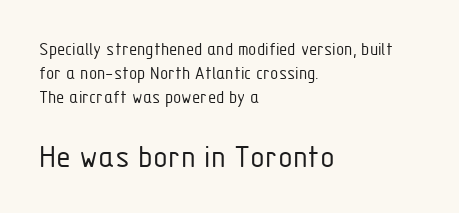
The passage shown stacks its lines at a standard gap. You could call the tracking neutral — neither tight nor loose. The strokes are not fattened; the text isn't bold. Varying glyph widths throughout — classic text-font behaviour. In terms of letterform style, serifs are entirely absent.
